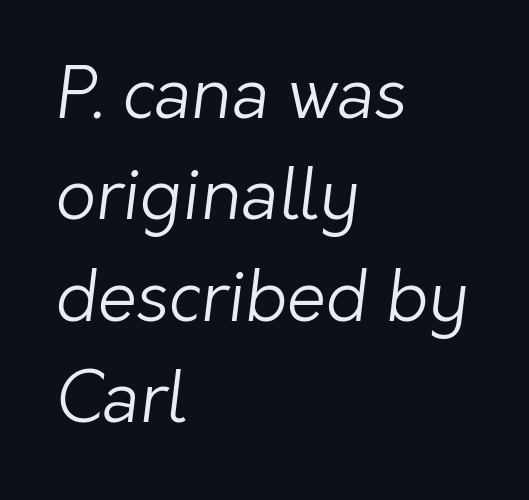
{"serif": "no", "bold": "no", "weight": "light", "width": "normal", "stroke_contrast": "low", "x_height": "medium", "monospaced": "no", "underline": "no", "align": "left", "line_spacing": "normal", "line_spacing_ratio": 1.45, "letter_spacing": "normal", "letter_spacing_em": 0.0, "glyph_px": 70}
